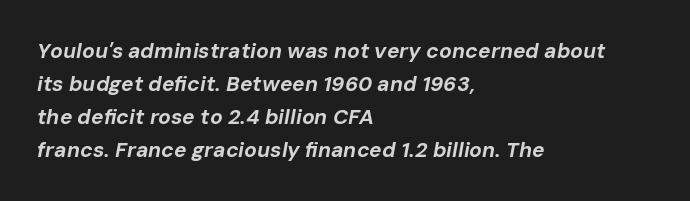
Characters follow at the spacing the type designer built in. In terms of weight, the rendering is a true, heavy bold. Designer's note — italics engaged. The space directly below the letters is spotless. Line spacing here is normal.
